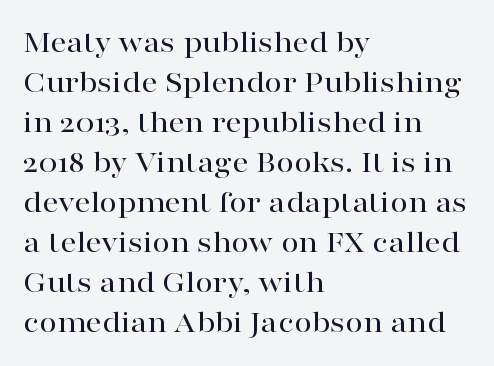
Q: Is the text italic (slanted)? A: No, it is upright.
Q: Is the typeface a serif or a sans-serif typeface? A: Serif.
Q: Is the text underlined? A: No.
Q: How is the paragraph aligned? A: Left-aligned.
Q: Is the spacing between letters normal or unusually wide? A: Normal.
Q: Is the spacing between lines tight, normal or loose? A: Normal.
Q: Width (condensed, normal, or wide)? A: Wide.
Q: Stroke contrast? A: High.
Q: x-height? A: Medium.
Q: Monospaced? A: No.
